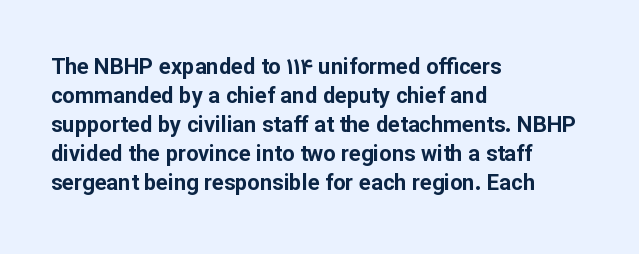
Q: Is the text bold? A: Yes.
Q: Is the text italic (slanted)? A: No, it is upright.
Q: Is the text underlined? A: No.
Q: How is the paragraph aligned? A: Left-aligned.
Q: Is the spacing between letters normal or unusually wide? A: Normal.
Q: Is the spacing between lines tight, normal or loose? A: Normal.
